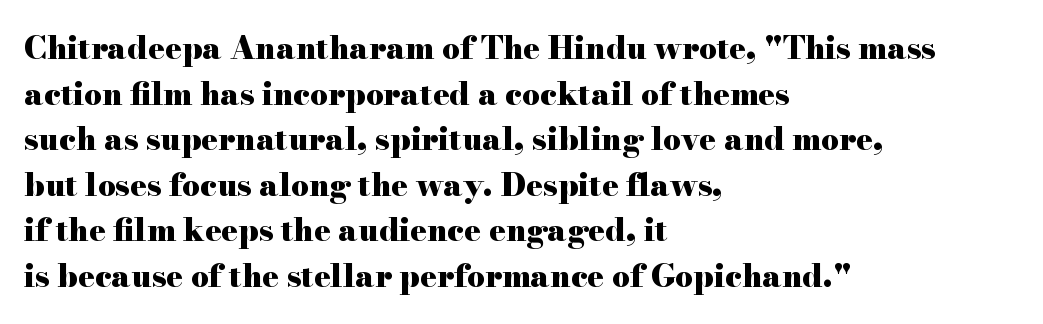
Q: Is the text bold? A: Yes.
Q: Is the text italic (slanted)? A: No, it is upright.
Q: Is the typeface a serif or a sans-serif typeface? A: Serif.
Q: Is the text underlined? A: No.
Q: How is the paragraph aligned? A: Left-aligned.
Q: Is the spacing between letters normal or unusually wide? A: Normal.
Q: Is the spacing between lines tight, normal or loose? A: Normal.
Q: Width (condensed, normal, or wide)? A: Wide.
Q: Stroke contrast? A: High.
Q: x-height? A: Small.
Q: Monospaced? A: No.
